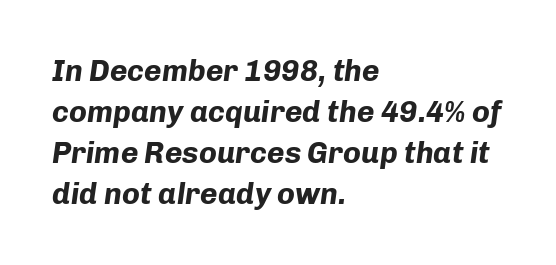
The image shows 30 px bold type, italic (leaning right); set left-aligned, normal line spacing (1.37x), normal letter spacing, not underlined; low stroke contrast and a medium x-height.
